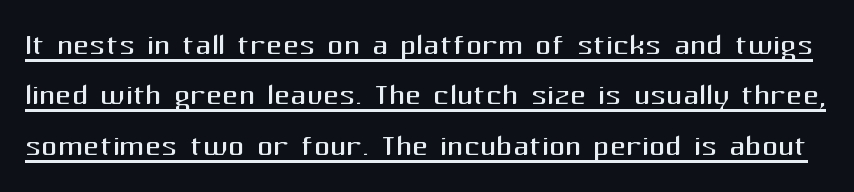
{"serif": "no", "italic": "no", "bold": "no", "weight": "regular", "width": "normal", "stroke_contrast": "medium", "x_height": "medium", "monospaced": "no", "underline": "yes", "line_spacing": "normal", "line_spacing_ratio": 1.26, "letter_spacing": "normal", "letter_spacing_em": 0.0, "glyph_px": 40}
